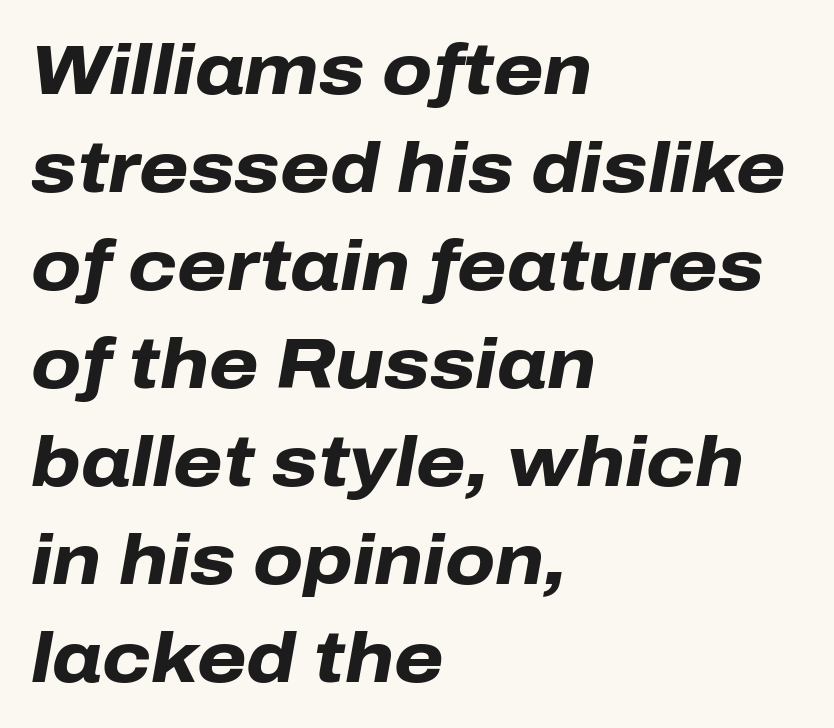
Q: Is the text bold? A: Yes.
Q: Is the text italic (slanted)? A: Yes, it leans right by about 10 degrees.
Q: Is the text underlined? A: No.
Q: How is the paragraph aligned? A: Left-aligned.
Q: Is the spacing between letters normal or unusually wide? A: Normal.
Q: Is the spacing between lines tight, normal or loose? A: Normal.
Q: Width (condensed, normal, or wide)? A: Normal.
Q: Stroke contrast? A: Low.
Q: x-height? A: Medium.
Q: Monospaced? A: No.
